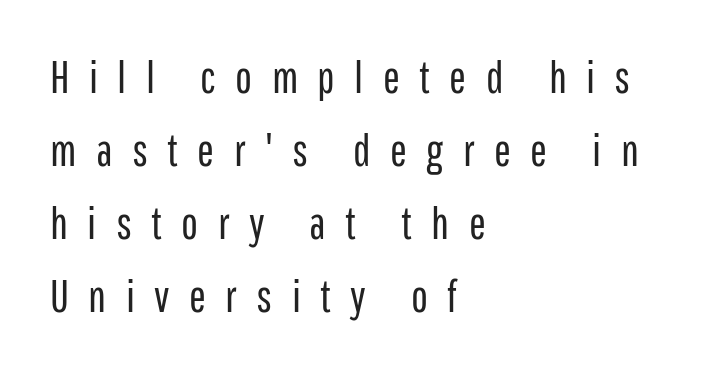
The image shows 45 px regular-weight, condensed sans-serif type, upright; set left-aligned, normal line spacing (1.62x), unusually wide letter spacing (+0.43 em), not underlined; low stroke contrast and a medium x-height.
